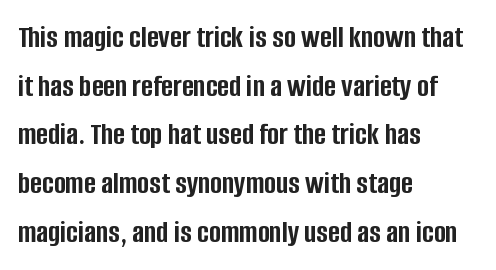
The image shows 32 px semibold, condensed sans-serif type, upright; set left-aligned, normal line spacing (1.52x), normal letter spacing, not underlined; low stroke contrast and a large x-height.
